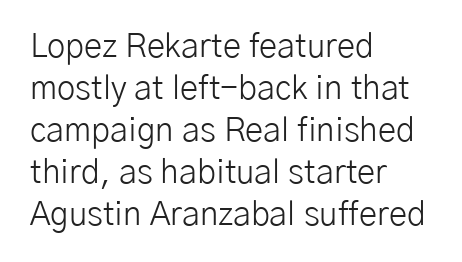
Q: Is the text bold? A: No.
Q: Is the text italic (slanted)? A: No, it is upright.
Q: Is the typeface a serif or a sans-serif typeface? A: Sans-serif.
Q: Is the text underlined? A: No.
Q: How is the paragraph aligned? A: Left-aligned.
Q: Is the spacing between letters normal or unusually wide? A: Normal.
Q: Is the spacing between lines tight, normal or loose? A: Normal.
Q: Width (condensed, normal, or wide)? A: Normal.
Q: Stroke contrast? A: Low.
Q: x-height? A: Medium.
Q: Monospaced? A: No.
